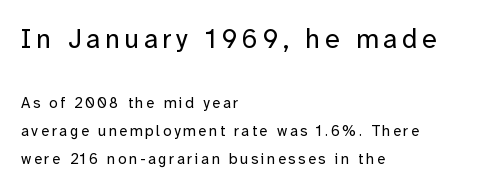
A typesetter would mark this as roman, not italic. A bare baseline throughout the passage. The rendering shrinks the type as you move from the upper chunk to the lower. The typesetting does not lean heavy: it is not bold.
